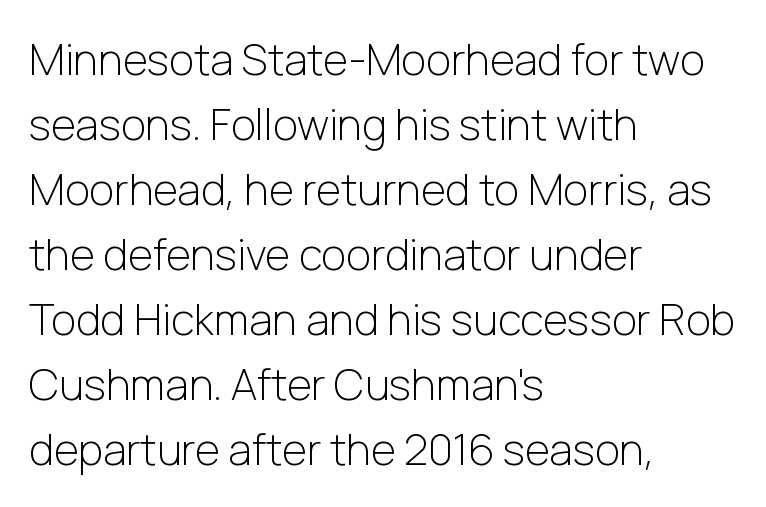
The image shows 43 px light sans-serif type, upright; set left-aligned, normal line spacing (1.51x), normal letter spacing, not underlined; low stroke contrast and a medium x-height.
